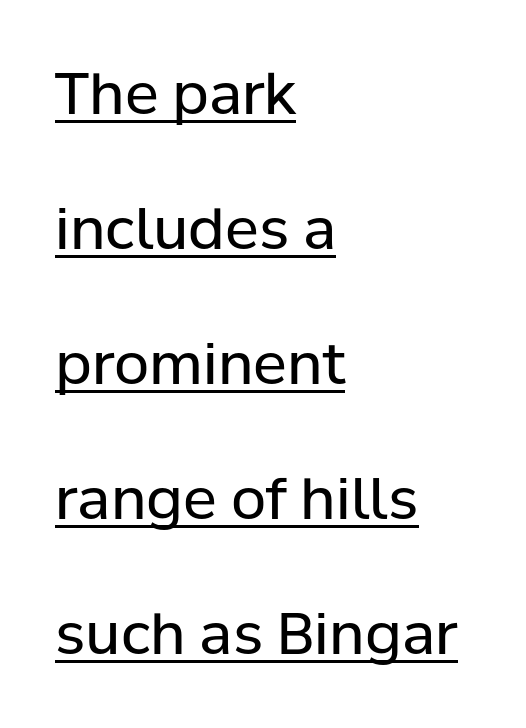
{"serif": "no", "italic": "no", "bold": "no", "weight": "regular", "width": "normal", "stroke_contrast": "low", "x_height": "medium", "monospaced": "no", "underline": "yes", "align": "left", "line_spacing": "loose", "line_spacing_ratio": 2.37, "letter_spacing": "normal", "letter_spacing_em": 0.0, "glyph_px": 57}
